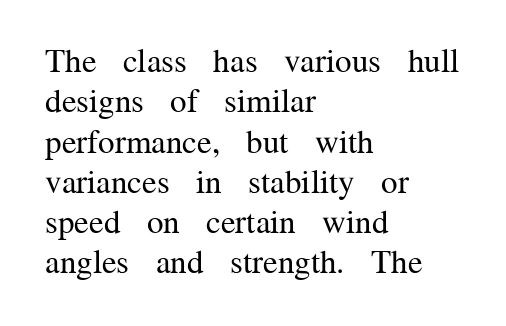
The image shows 33 px regular-weight serif type, upright; set left-aligned, line spacing 1.22x, normal letter spacing, not underlined; medium stroke contrast and a medium x-height.
